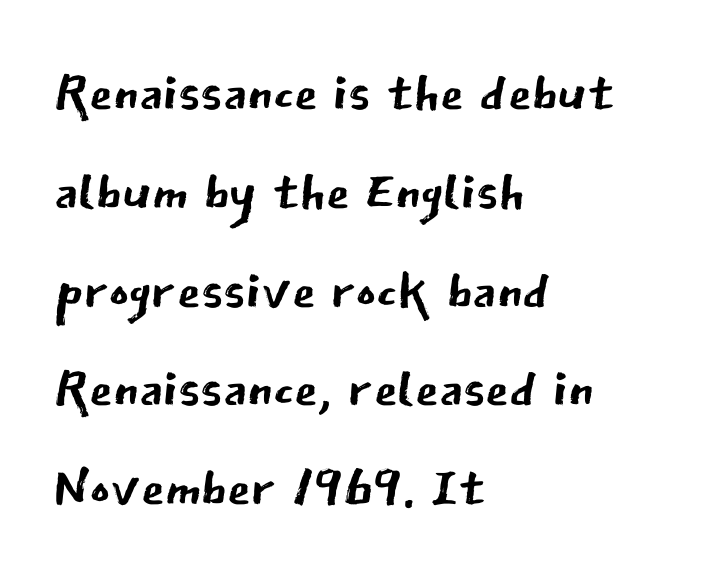
Q: Is the text bold? A: No.
Q: Is the text italic (slanted)? A: No, it is upright.
Q: Is the typeface a serif or a sans-serif typeface? A: Sans-serif.
Q: Is the text underlined? A: No.
Q: How is the paragraph aligned? A: Left-aligned.
Q: Is the spacing between letters normal or unusually wide? A: Normal.
Q: Is the spacing between lines tight, normal or loose? A: Normal.
Q: Width (condensed, normal, or wide)? A: Normal.
Q: Stroke contrast? A: Low.
Q: x-height? A: Medium.
Q: Monospaced? A: No.
